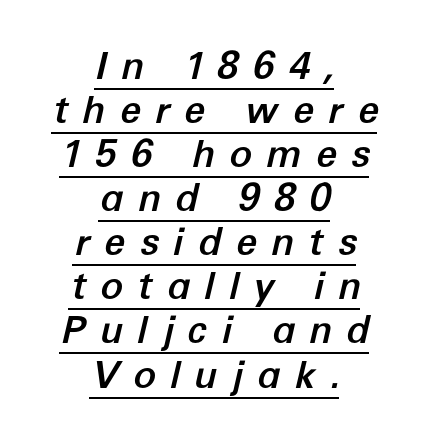
The image shows 38 px text type, italic (leaning right); set centered, line spacing 1.16x, unusually wide letter spacing (+0.37 em), underlined; low stroke contrast and a medium x-height.
